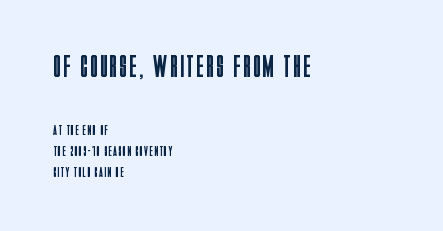
{"serif": "no", "italic": "no", "bold": "no", "weight": "regular", "width": "condensed", "stroke_contrast": "low", "x_height": "large", "monospaced": "no", "underline": "no", "align": "left", "line_spacing": "normal", "line_spacing_ratio": 1.49, "larger_block": "first", "size_ratio": 2.21, "glyph_px": 31}
